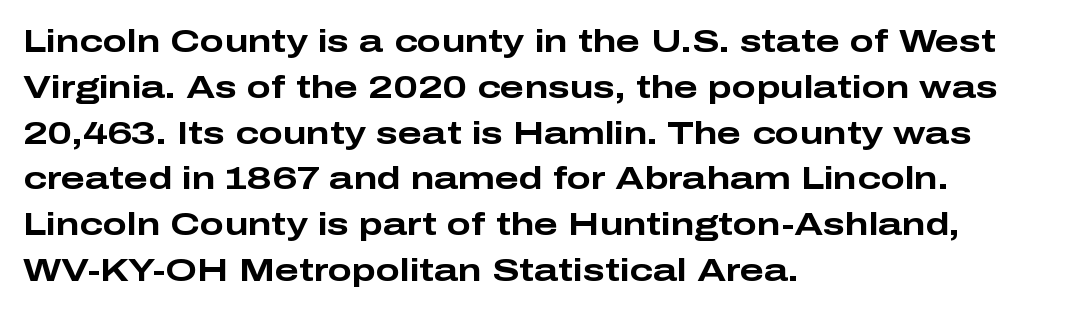
The image shows 32 px bold, wide sans-serif type, upright; set left-aligned, normal line spacing (1.43x), normal letter spacing, not underlined; low stroke contrast and a medium x-height.
